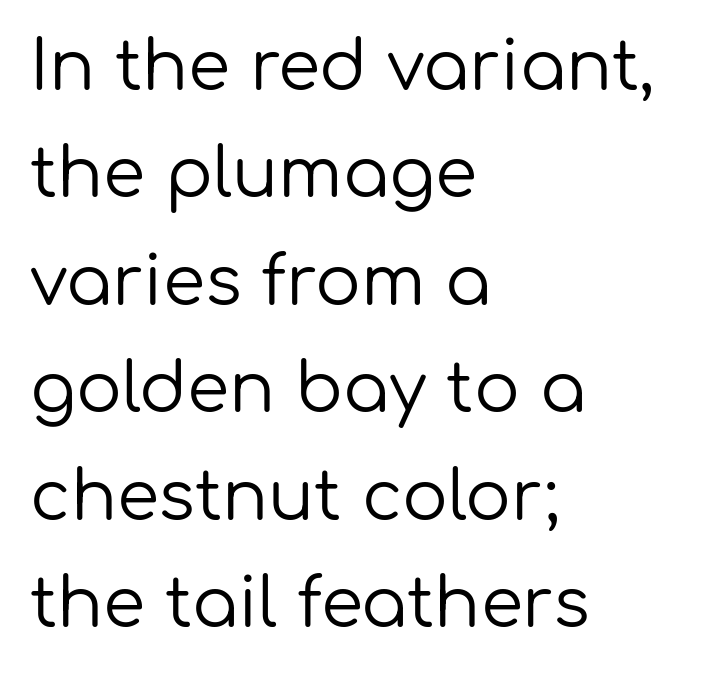
{"serif": "no", "italic": "no", "bold": "no", "weight": "regular", "width": "normal", "stroke_contrast": "low", "x_height": "medium", "monospaced": "no", "underline": "no", "align": "left", "line_spacing": "normal", "line_spacing_ratio": 1.58, "letter_spacing": "normal", "letter_spacing_em": 0.0, "glyph_px": 68}
